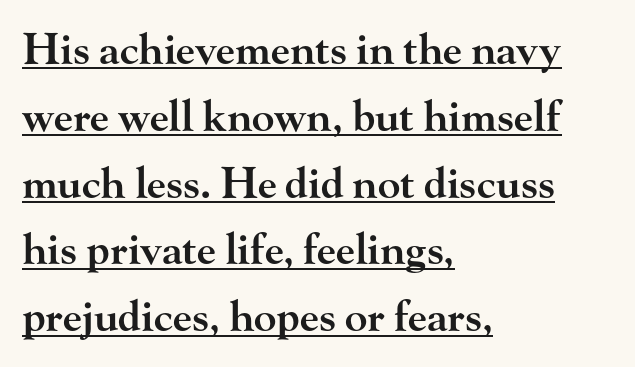
The image shows 42 px semibold, wide serif type, upright; set left-aligned, normal line spacing (1.59x), normal letter spacing, underlined; high stroke contrast and a small x-height.
